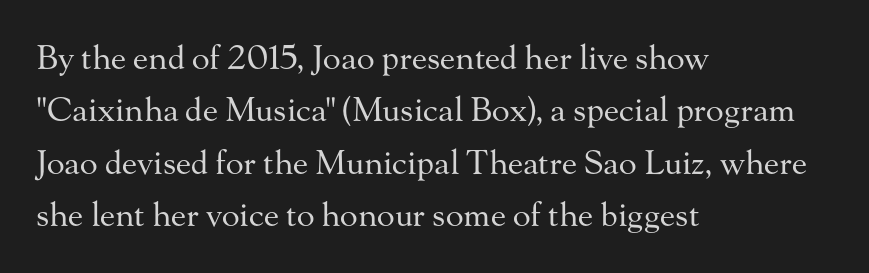
The letters sit at their default tracking, neither squeezed nor spread. Rendered with straight, roman letterforms. The text block is weighted toward the left margin, trailing off unevenly rightward. Little horizontal feet cap the strokes, marking this as serif type. Stroke thickness stays within the range of a standard reading face or lighter.
